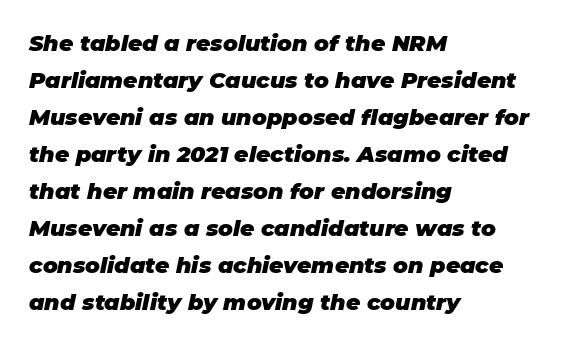
The image shows 22 px bold type, italic (leaning right); set left-aligned, normal line spacing (1.68x), normal letter spacing, not underlined.
